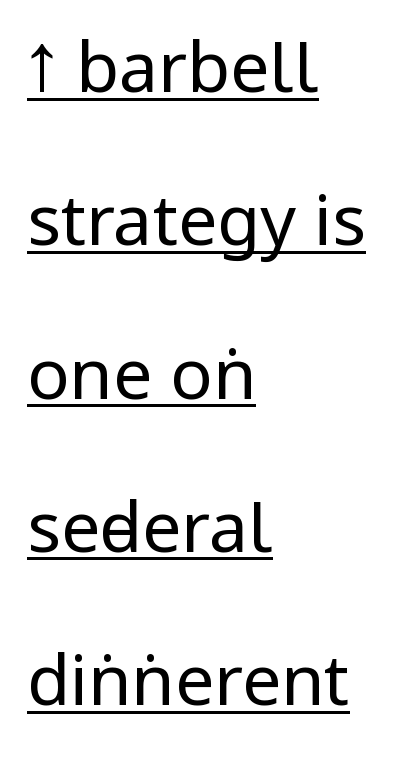
{"serif": "no", "italic": "no", "bold": "no", "weight": "regular", "width": "condensed", "stroke_contrast": "low", "x_height": "large", "monospaced": "no", "underline": "yes", "align": "left", "line_spacing": "loose", "line_spacing_ratio": 2.19, "letter_spacing": "normal", "letter_spacing_em": 0.0, "glyph_px": 70}
